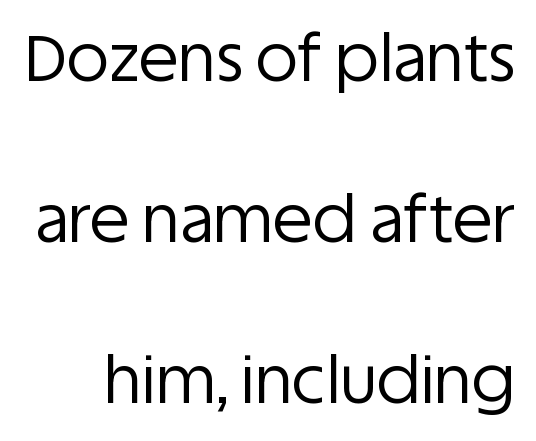
Think of a printed novel: that variable character pitch is what you see here. The block of text is sparse from top to bottom, with ample space between rows. Glance below the letters and you will spot only blank space. Upright lettering throughout. Nothing unusual about the tracking: characters are spaced as the font intends. The strokes carry an ordinary text weight at most.
